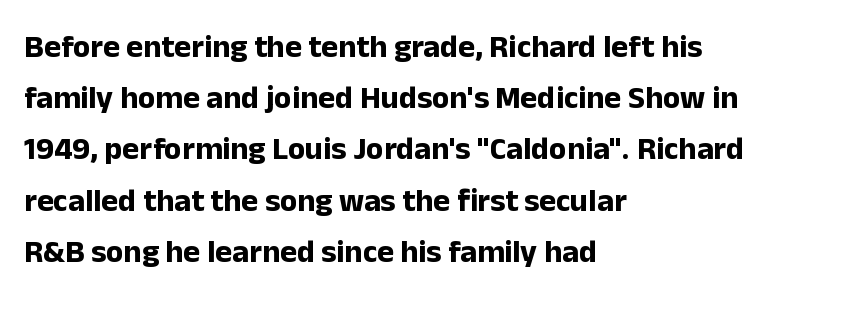
The image shows 32 px bold sans-serif type, upright; set left-aligned, normal line spacing (1.6x), normal letter spacing, not underlined; low stroke contrast and a medium x-height.
